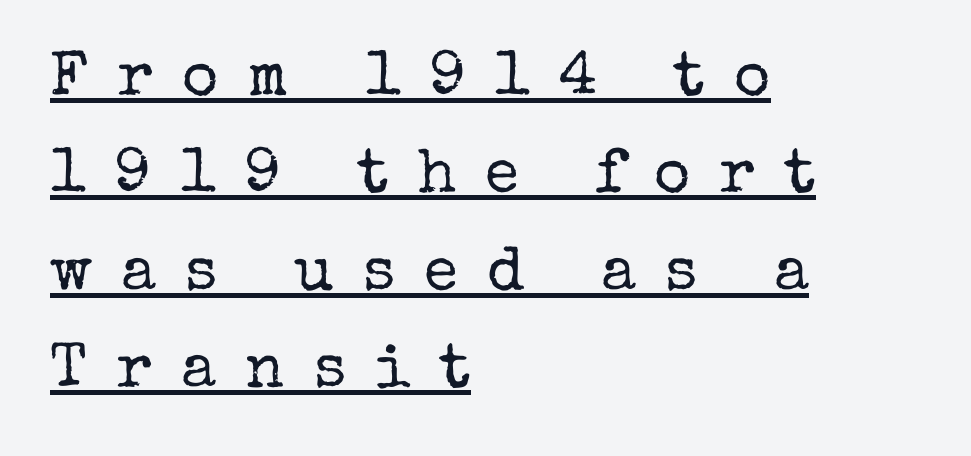
Compared with typical paragraphs, the rows here are spaced about the same. Classification — serif. On a weight scale, this lands at 450 or below. How are the letters spaced? Widely, with obvious added tracking.
